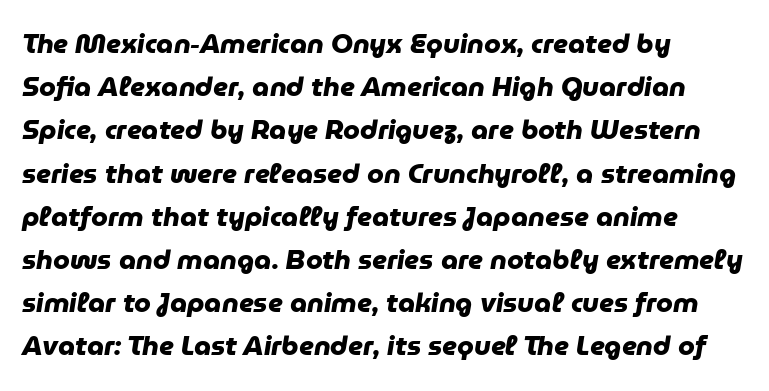
{"bold": "yes", "underline": "no", "align": "left", "line_spacing": "normal", "line_spacing_ratio": 1.6, "letter_spacing": "normal", "letter_spacing_em": 0.0, "glyph_px": 27}
